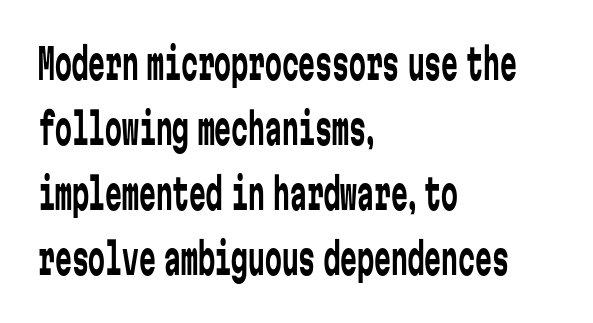
The image shows 42 px regular-weight, condensed sans-serif type, upright, monospaced; set left-aligned, normal line spacing (1.55x), normal letter spacing, not underlined; low stroke contrast and a medium x-height.
